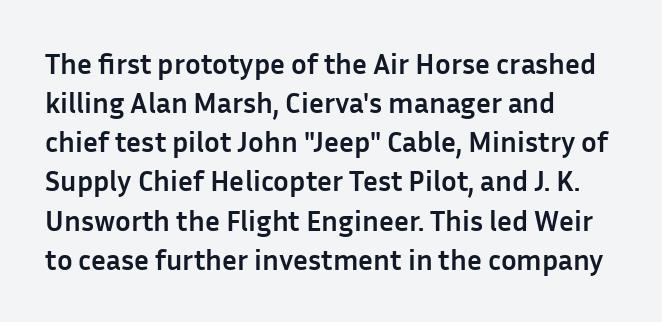
The horizontal fit of the characters is conventional and even. Glance below the letters and you will spot only blank space. Regular leading. The compositor pushed each line to the left boundary.
